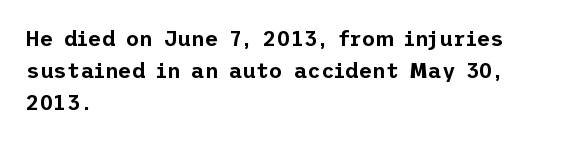
The image shows 21 px text type, upright; set left-aligned, normal line spacing (1.52x), normal letter spacing, not underlined.
